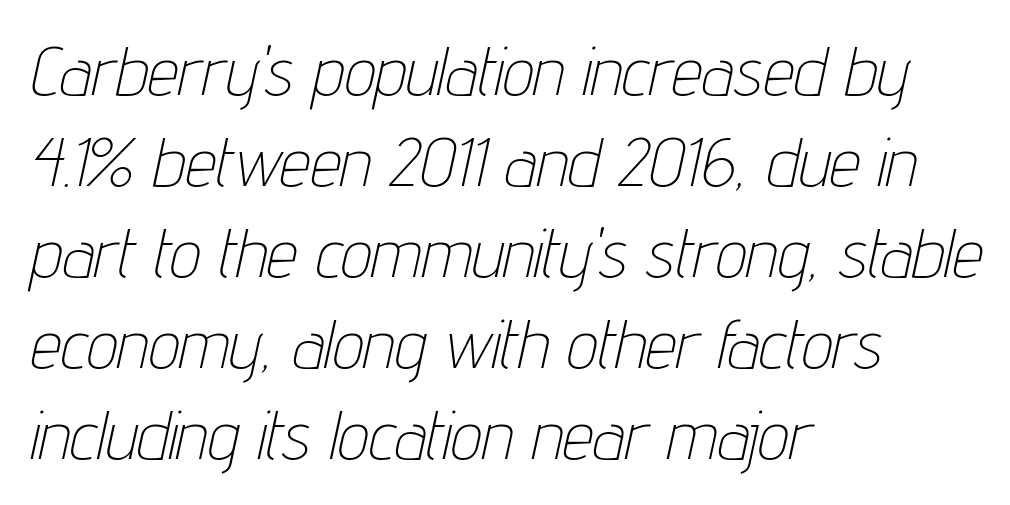
Default kerning and tracking; the words read as compact shapes. The lines are quadded left. Notice how the stems are inclined rather than vertical — that's the hallmark of italics. Quick note: underline off.
